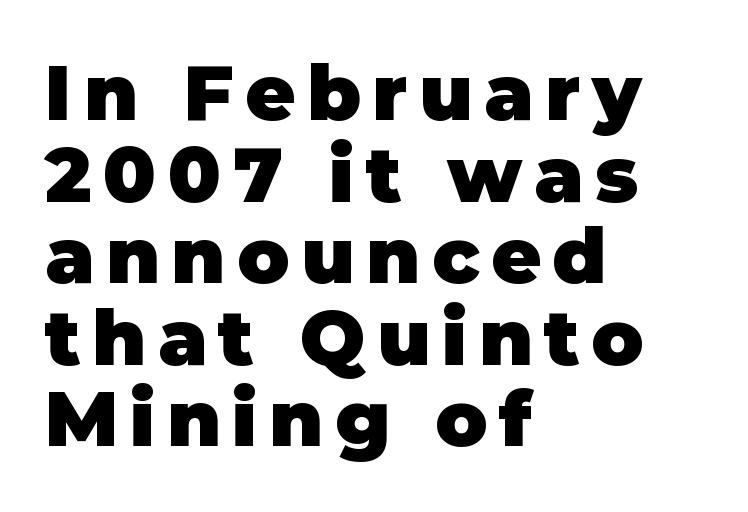
Strokes here are thick enough to call this a true bold. The space directly below the letters is spotless. These lines are composed in type without serifs. Whoever set this chose condensed vertical rhythm over breathing room. The setting favours the left margin, as ordinary paragraphs usually do.
